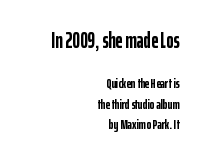
The image shows 22 px bold type, upright; set right-aligned, normal line spacing (1.45x), normal letter spacing, not underlined; the first (top) block is 1.57x larger.
